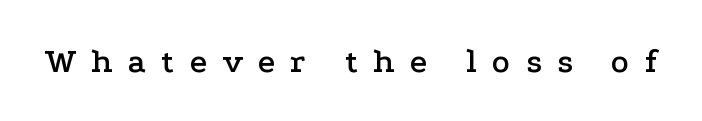
{"serif": "yes", "italic": "no", "width": "wide", "stroke_contrast": "low", "x_height": "medium", "monospaced": "no", "underline": "no", "letter_spacing": "wide", "letter_spacing_em": 0.45, "glyph_px": 34}
